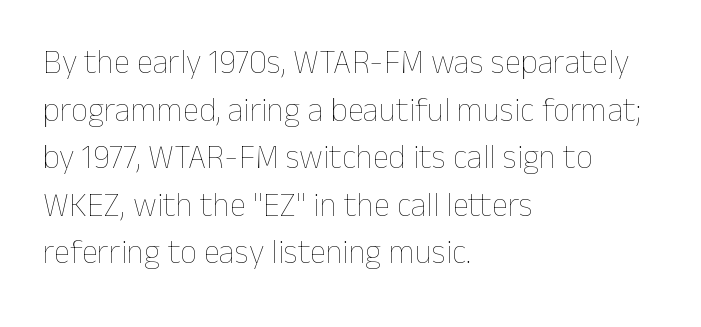
{"italic": "no", "bold": "no", "weight": "thin", "width": "normal", "stroke_contrast": "low", "x_height": "medium", "monospaced": "no", "underline": "no", "align": "left", "line_spacing": "normal", "line_spacing_ratio": 1.44, "letter_spacing": "normal", "letter_spacing_em": 0.0, "glyph_px": 33}
